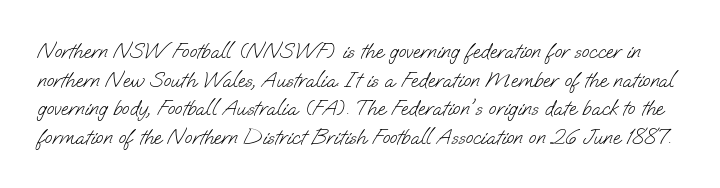
The image shows 22 px text type; set normal line spacing (1.3x), normal letter spacing, not underlined.
